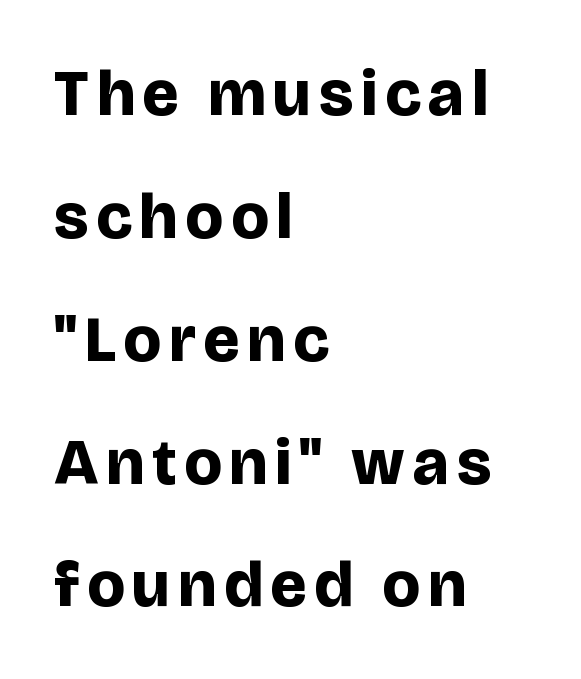
Beneath every word, the page is bare. Typographic density is high because the face is bold. Letterform terminals end flat and unadorned throughout the passage. Horizontally, the lines are justified to the leading edge only. Note the varied advance widths — an 'i' is clearly narrower than an 'm'.
